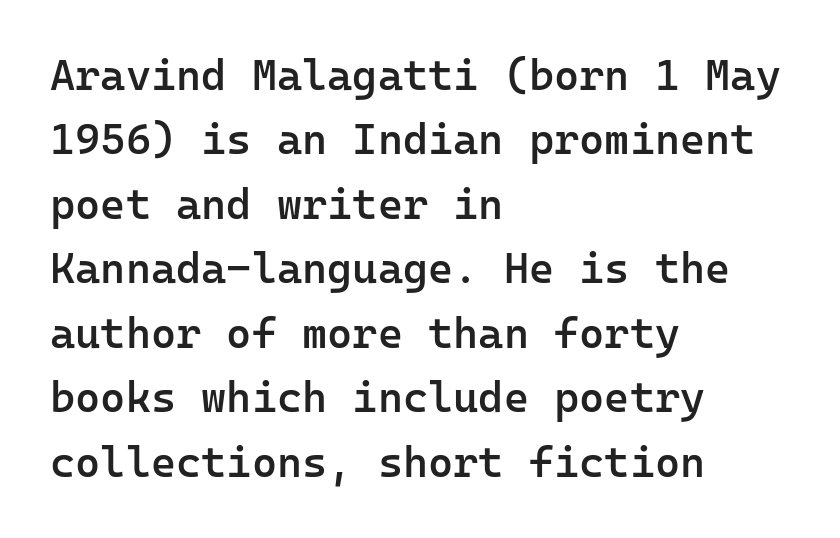
The image shows 43 px semibold sans-serif type, upright, monospaced; set left-aligned, normal line spacing (1.5x), normal letter spacing, not underlined; low stroke contrast and a medium x-height.
